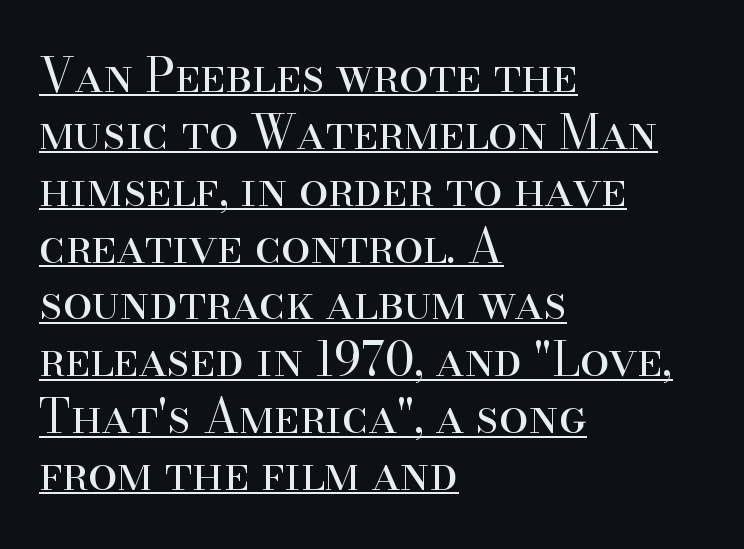
The type sits square on the baseline with zero lean. Caption: lettering with a line underneath. Characters follow at the spacing the type designer built in. Looks like regular typesetting: each glyph gets only the width it needs. The font family rendered here belongs to the serif group.
